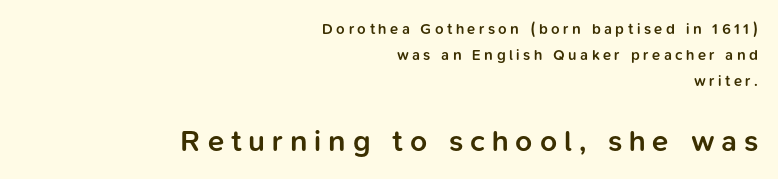
Q: Is the text bold? A: Semi-bold.
Q: Is the text italic (slanted)? A: No, it is upright.
Q: Is the typeface a serif or a sans-serif typeface? A: Sans-serif.
Q: Is the text underlined? A: No.
Q: How is the paragraph aligned? A: Right-aligned.
Q: Is the spacing between letters normal or unusually wide? A: Unusually wide.
Q: Which block of text is set in a larger size, the first (top) or the second (bottom)? A: The second (bottom) one.
Q: Width (condensed, normal, or wide)? A: Normal.
Q: Stroke contrast? A: Low.
Q: x-height? A: Medium.
Q: Monospaced? A: No.
